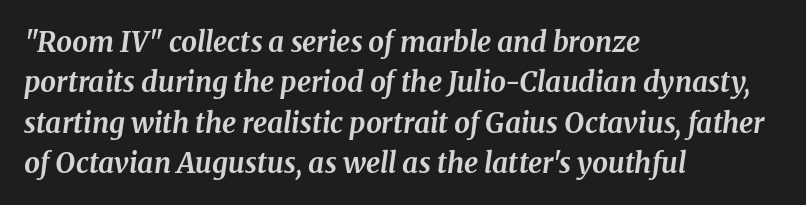
The image shows 28 px bold serif type, italic (leaning right); set left-aligned, normal line spacing (1.44x), normal letter spacing, not underlined; medium stroke contrast and a medium x-height.
